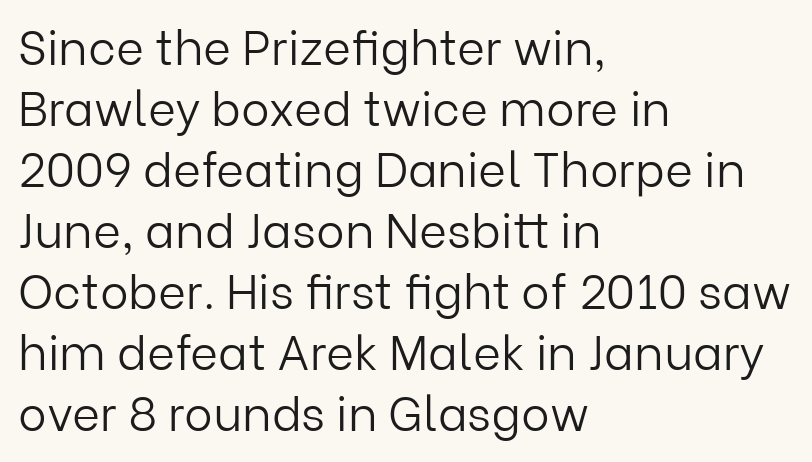
The image shows 48 px light sans-serif type, upright; set left-aligned, normal line spacing (1.27x), normal letter spacing, not underlined; low stroke contrast and a medium x-height.
